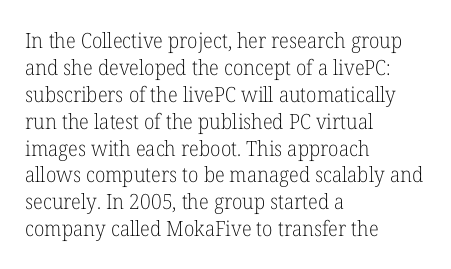
{"italic": "no", "bold": "no", "underline": "no", "align": "left", "line_spacing": "normal", "line_spacing_ratio": 1.28, "letter_spacing": "normal", "letter_spacing_em": 0.0, "glyph_px": 21}
